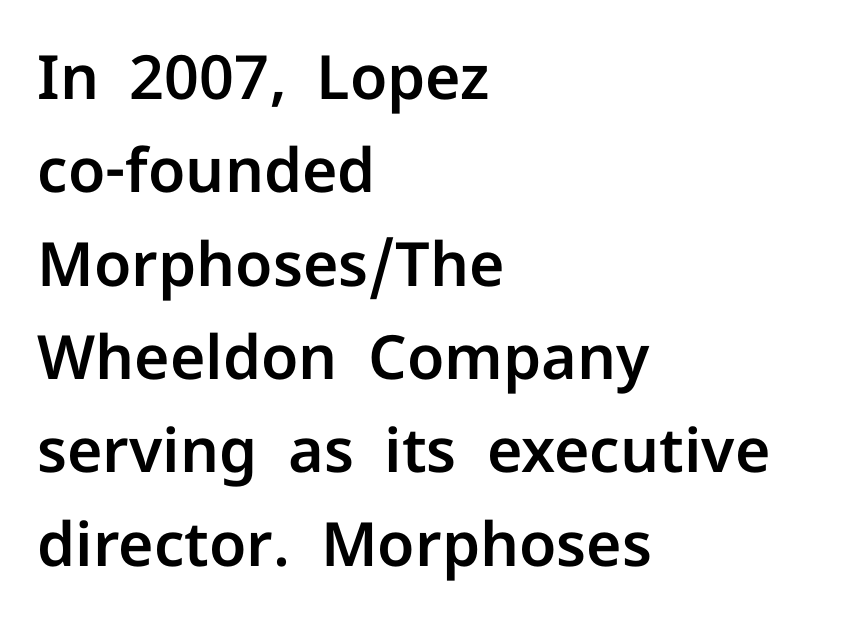
{"serif": "no", "italic": "no", "width": "normal", "stroke_contrast": "low", "x_height": "medium", "monospaced": "no", "underline": "no", "align": "left", "line_spacing": "normal", "line_spacing_ratio": 1.53, "letter_spacing": "normal", "letter_spacing_em": 0.0, "glyph_px": 61}
